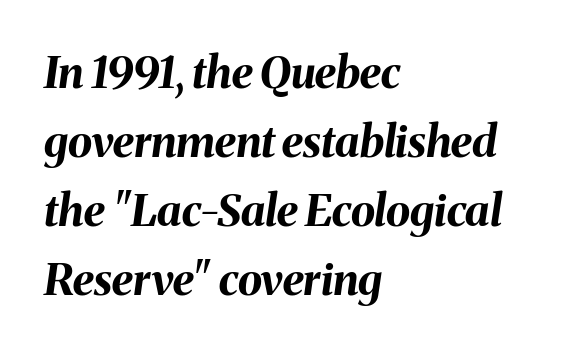
Q: Is the text bold? A: Yes.
Q: Is the text italic (slanted)? A: Yes, it leans right by about 8 degrees.
Q: Is the text underlined? A: No.
Q: How is the paragraph aligned? A: Left-aligned.
Q: Is the spacing between letters normal or unusually wide? A: Normal.
Q: Is the spacing between lines tight, normal or loose? A: Normal.
Q: Width (condensed, normal, or wide)? A: Normal.
Q: Stroke contrast? A: Medium.
Q: x-height? A: Medium.
Q: Monospaced? A: No.
